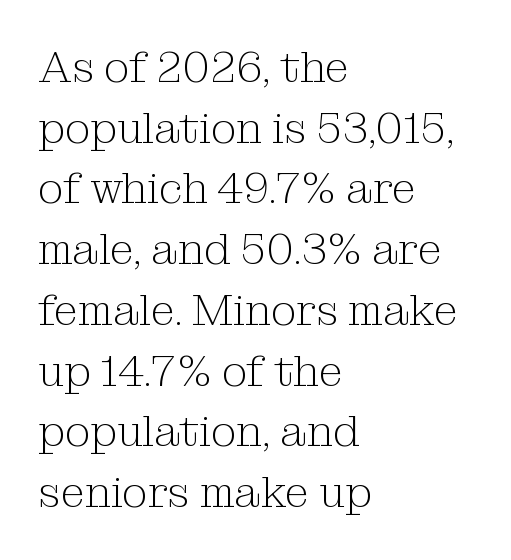
The image shows 44 px light serif type, upright; set left-aligned, normal line spacing (1.38x), normal letter spacing, not underlined; medium stroke contrast and a medium x-height.
